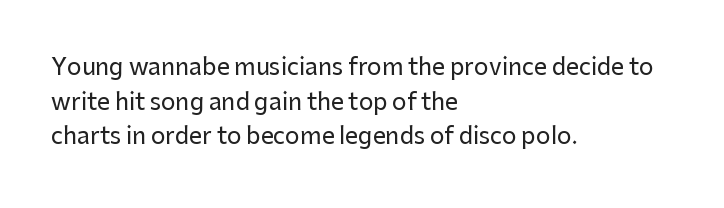
Q: Is the text italic (slanted)? A: No, it is upright.
Q: Is the text underlined? A: No.
Q: How is the paragraph aligned? A: Left-aligned.
Q: Is the spacing between letters normal or unusually wide? A: Normal.
Q: Is the spacing between lines tight, normal or loose? A: Normal.
